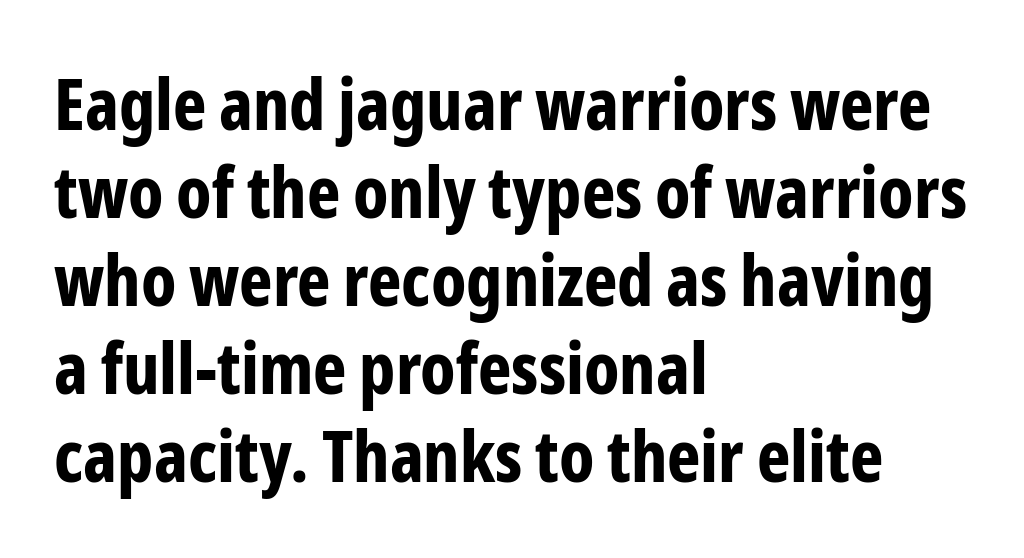
Q: Is the text bold? A: Yes.
Q: Is the text italic (slanted)? A: No, it is upright.
Q: Is the typeface a serif or a sans-serif typeface? A: Sans-serif.
Q: Is the text underlined? A: No.
Q: How is the paragraph aligned? A: Left-aligned.
Q: Is the spacing between letters normal or unusually wide? A: Normal.
Q: Width (condensed, normal, or wide)? A: Condensed.
Q: Stroke contrast? A: Low.
Q: x-height? A: Medium.
Q: Monospaced? A: No.
